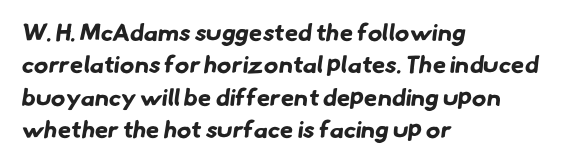
Q: Is the text bold? A: Yes.
Q: Is the text underlined? A: No.
Q: How is the paragraph aligned? A: Left-aligned.
Q: Is the spacing between letters normal or unusually wide? A: Normal.
Q: Is the spacing between lines tight, normal or loose? A: Normal.
